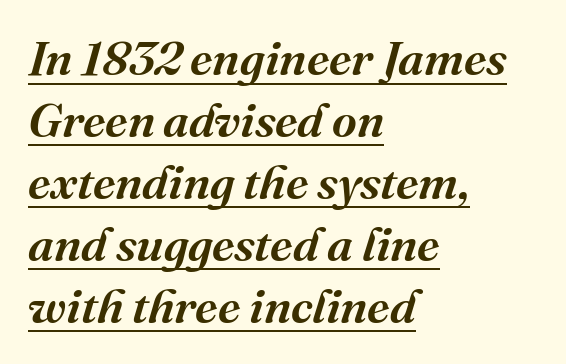
The image shows 48 px serif type, italic (leaning right); set left-aligned, normal line spacing (1.29x), normal letter spacing, underlined; medium stroke contrast and a medium x-height.
